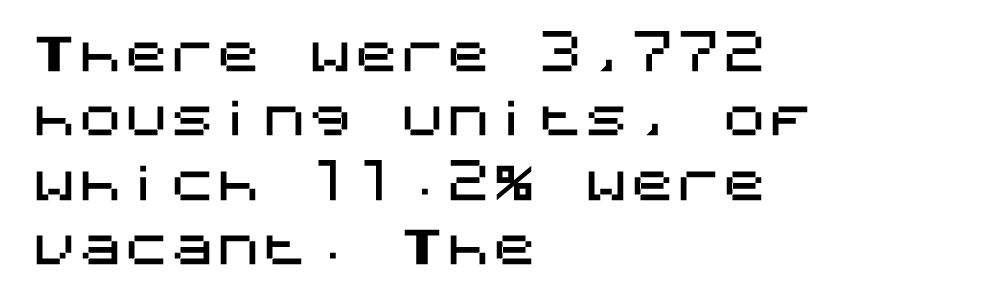
{"serif": "no", "italic": "no", "width": "normal", "stroke_contrast": "medium", "x_height": "large", "underline": "no", "align": "left", "line_spacing": "normal", "line_spacing_ratio": 1.4, "letter_spacing": "normal", "letter_spacing_em": 0.0, "glyph_px": 46}
